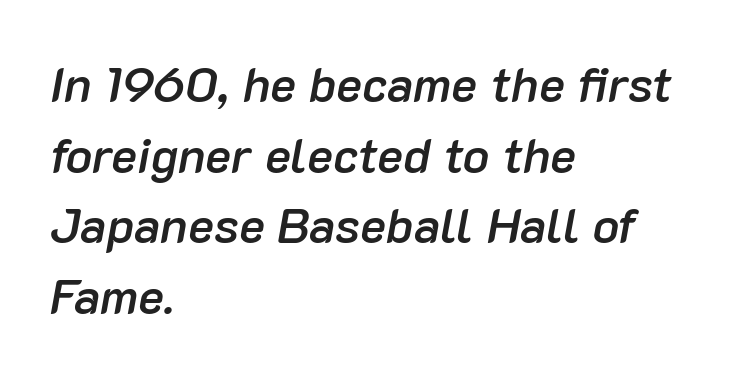
Q: Is the text bold? A: Semi-bold.
Q: Is the text italic (slanted)? A: Yes, it leans right by about 10 degrees.
Q: Is the text underlined? A: No.
Q: How is the paragraph aligned? A: Left-aligned.
Q: Is the spacing between letters normal or unusually wide? A: Normal.
Q: Is the spacing between lines tight, normal or loose? A: Normal.
Q: Width (condensed, normal, or wide)? A: Normal.
Q: Stroke contrast? A: Low.
Q: x-height? A: Medium.
Q: Monospaced? A: No.
